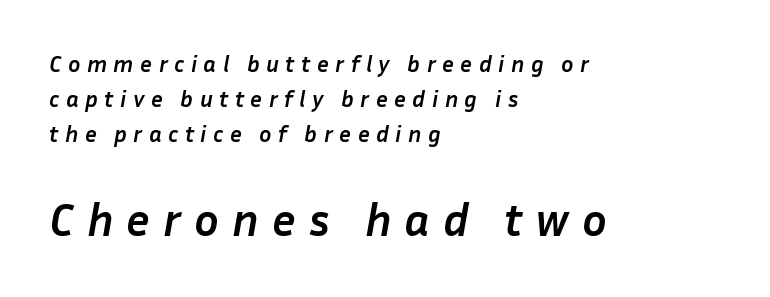
{"italic": "yes", "lean": "right", "slant_degrees": 10, "bold": "yes", "weight": "semibold", "width": "normal", "stroke_contrast": "low", "x_height": "medium", "monospaced": "no", "underline": "no", "align": "left", "line_spacing": "normal", "line_spacing_ratio": 1.53, "letter_spacing": "wide", "letter_spacing_em": 0.28, "larger_block": "second", "size_ratio": 2.0, "glyph_px": 46}
